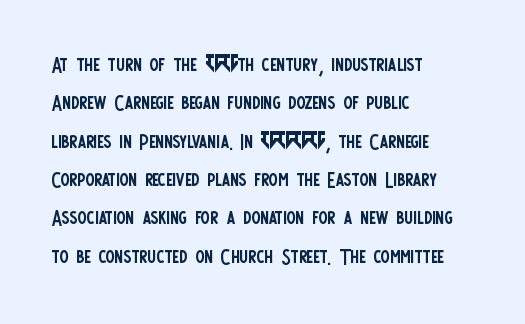
Q: Is the text bold? A: No.
Q: Is the text italic (slanted)? A: No, it is upright.
Q: Is the text underlined? A: No.
Q: How is the paragraph aligned? A: Left-aligned.
Q: Is the spacing between letters normal or unusually wide? A: Normal.
Q: Is the spacing between lines tight, normal or loose? A: Normal.
